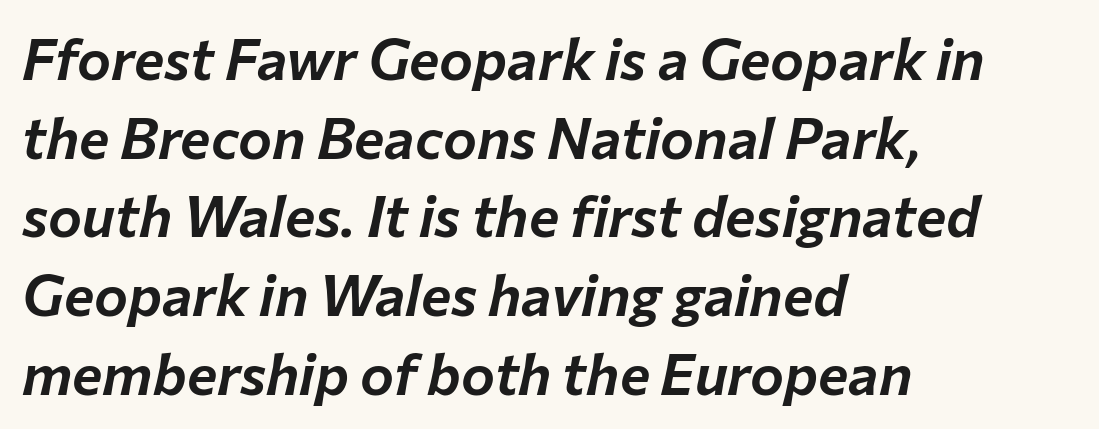
The image shows 57 px text type, italic (leaning right); set left-aligned, normal line spacing (1.38x), normal letter spacing, not underlined; low stroke contrast and a medium x-height.
